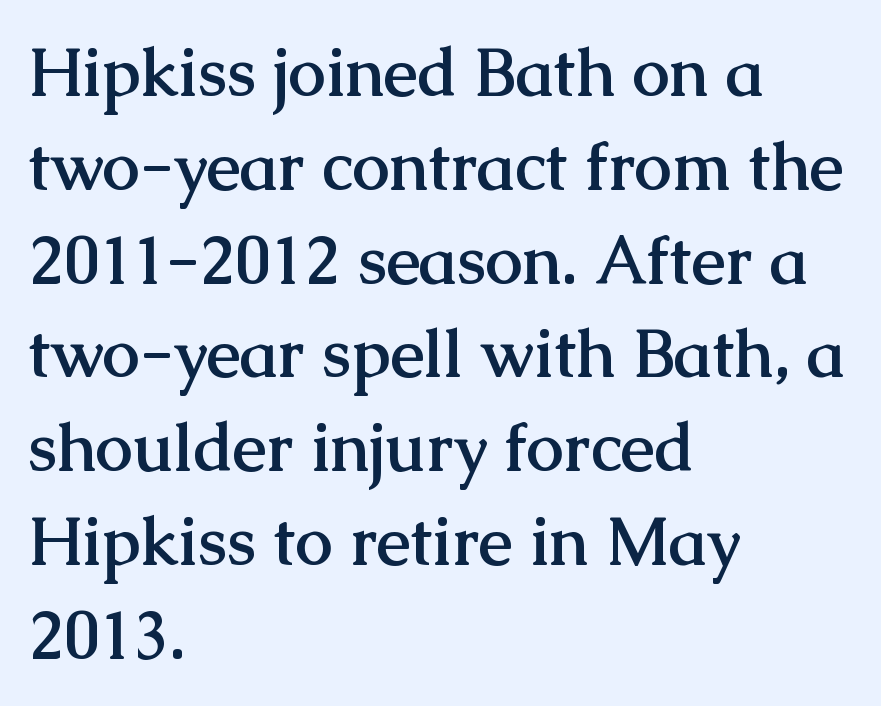
The image shows 67 px semibold serif type, upright; set left-aligned, normal line spacing (1.4x), normal letter spacing, not underlined; medium stroke contrast and a medium x-height.
